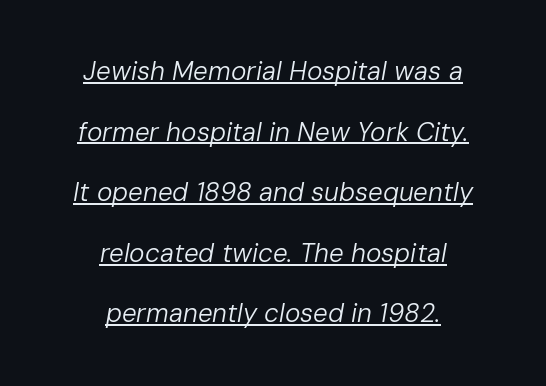
Emphasis-style slanted type is in use. Horizontal bands of white between lines are thick stripes. Compared with typical body copy, the letter spacing here is the same. The sample's only ornament is a line tracing under the words. These glyphs show unthickened strokes, regular width or finer. These lines are centered, leaving both edges ragged.
